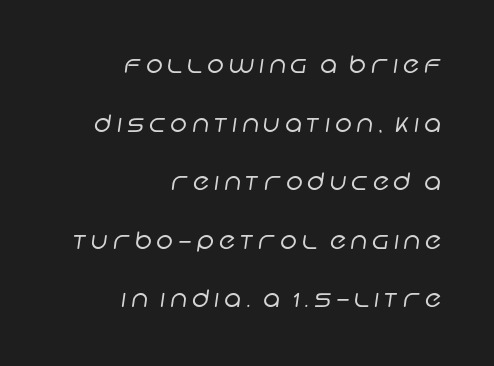
Is the block centered? No — it sits flush against the right margin. The weight tops out at a normal text grade. Reading down the column, the eye jumps a long way to each next line. Type without underlining.
